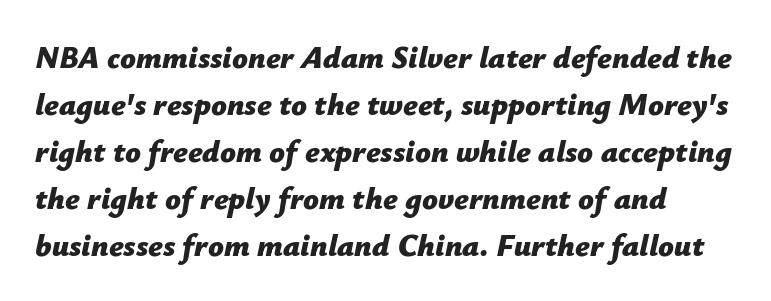
Q: Is the text bold? A: Yes.
Q: Is the text italic (slanted)? A: Yes, it leans right by about 12 degrees.
Q: Is the text underlined? A: No.
Q: Is the spacing between letters normal or unusually wide? A: Normal.
Q: Is the spacing between lines tight, normal or loose? A: Normal.
Q: Width (condensed, normal, or wide)? A: Normal.
Q: Stroke contrast? A: Low.
Q: x-height? A: Medium.
Q: Monospaced? A: No.
